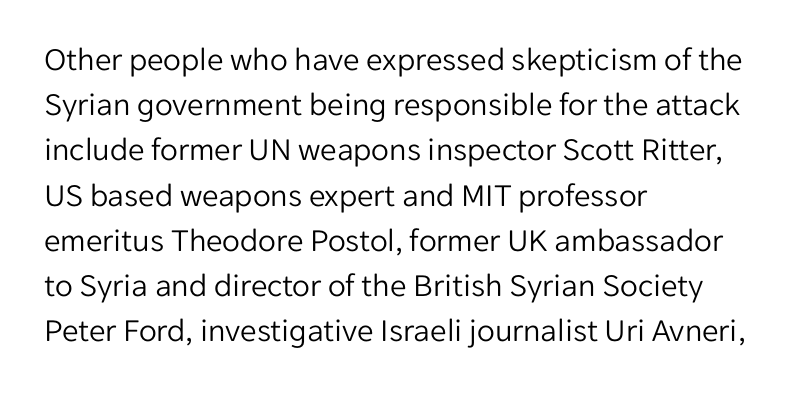
Q: Is the text bold? A: No.
Q: Is the text italic (slanted)? A: No, it is upright.
Q: Is the typeface a serif or a sans-serif typeface? A: Sans-serif.
Q: Is the text underlined? A: No.
Q: How is the paragraph aligned? A: Left-aligned.
Q: Is the spacing between letters normal or unusually wide? A: Normal.
Q: Is the spacing between lines tight, normal or loose? A: Normal.
Q: Width (condensed, normal, or wide)? A: Normal.
Q: Stroke contrast? A: Low.
Q: x-height? A: Medium.
Q: Monospaced? A: No.
